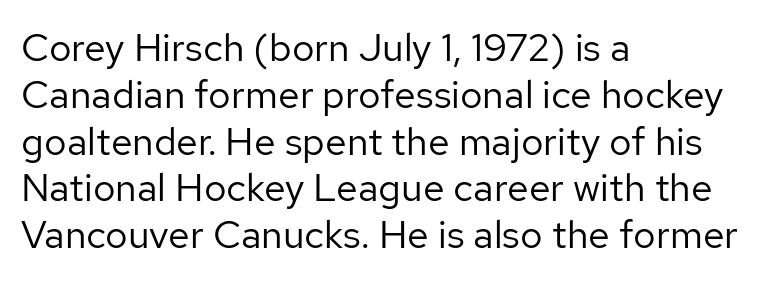
Q: Is the text bold? A: No.
Q: Is the text italic (slanted)? A: No, it is upright.
Q: Is the typeface a serif or a sans-serif typeface? A: Sans-serif.
Q: Is the text underlined? A: No.
Q: How is the paragraph aligned? A: Left-aligned.
Q: Is the spacing between letters normal or unusually wide? A: Normal.
Q: Width (condensed, normal, or wide)? A: Normal.
Q: Stroke contrast? A: Low.
Q: x-height? A: Medium.
Q: Monospaced? A: No.
